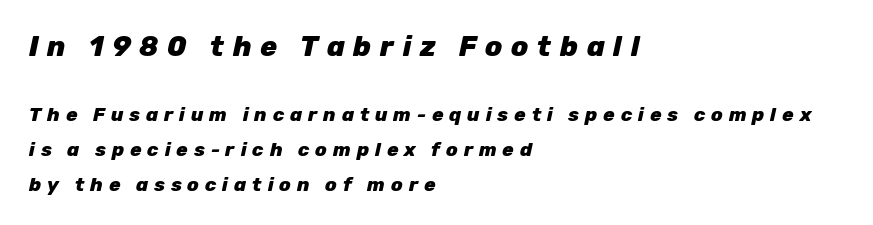
Q: Is the text bold? A: Yes.
Q: Is the text italic (slanted)? A: Yes, it leans right by about 12 degrees.
Q: Is the text underlined? A: No.
Q: How is the paragraph aligned? A: Left-aligned.
Q: Is the spacing between letters normal or unusually wide? A: Unusually wide.
Q: Which block of text is set in a larger size, the first (top) or the second (bottom)? A: The first (top) one.
Q: Width (condensed, normal, or wide)? A: Normal.
Q: Stroke contrast? A: Low.
Q: x-height? A: Medium.
Q: Monospaced? A: No.
